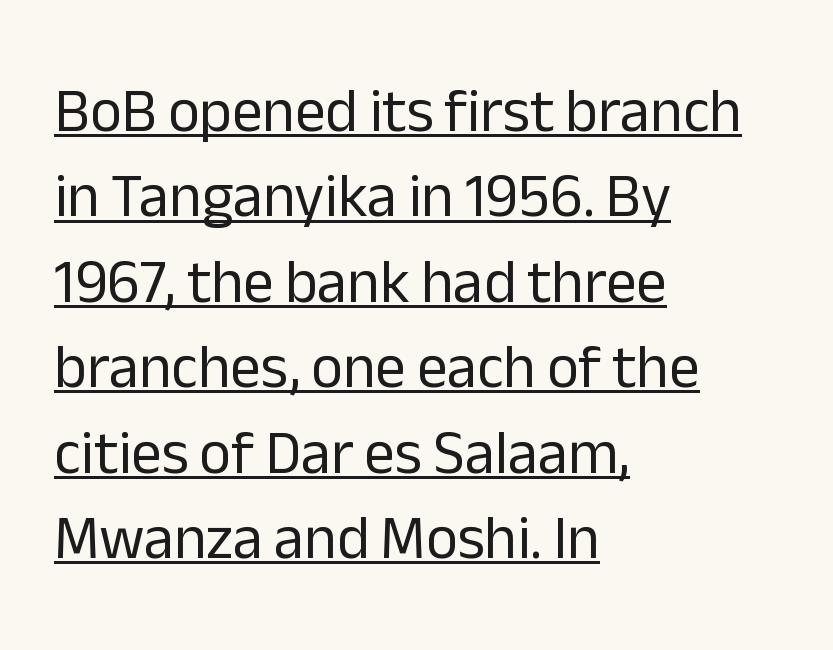
A roman cut, with each character standing at attention. Is there an underline? Yes — a line sits under the letters. The passage shown is typeset with a sans-serif family. The passage is arranged the way most books set body copy — flush left. Observe the ordinary spacing: letters are neighbours, not strangers.
